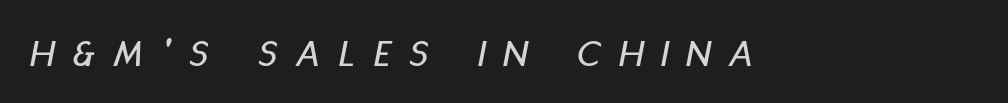
Q: Is the text italic (slanted)? A: Yes, it leans right by about 11 degrees.
Q: Is the text underlined? A: No.
Q: Is the spacing between letters normal or unusually wide? A: Unusually wide.
Q: Width (condensed, normal, or wide)? A: Condensed.
Q: Stroke contrast? A: Low.
Q: x-height? A: Large.
Q: Monospaced? A: No.
